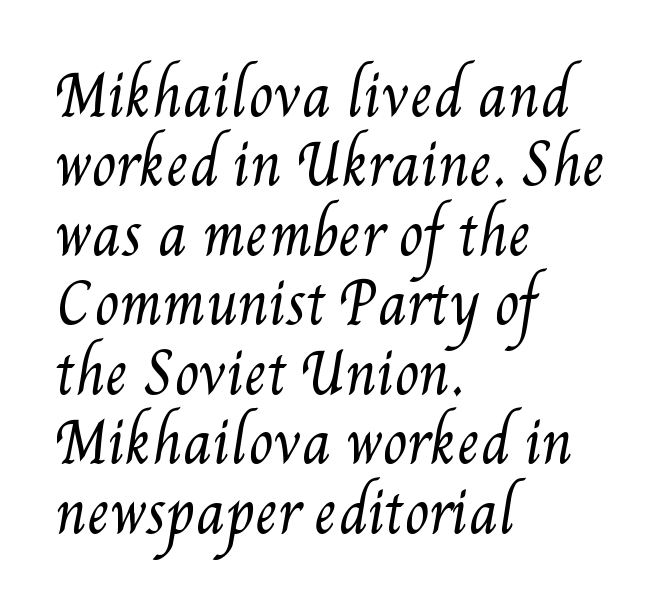
The image shows 56 px regular-weight, condensed type; set left-aligned, line spacing 1.24x, normal letter spacing, not underlined; medium stroke contrast and a small x-height.
